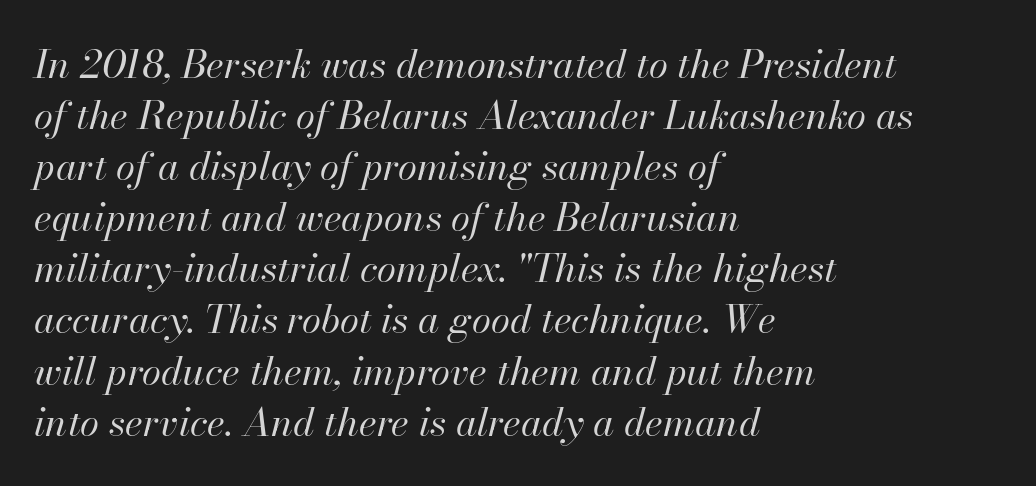
{"italic": "yes", "lean": "right", "slant_degrees": 13, "bold": "no", "weight": "regular", "width": "normal", "stroke_contrast": "high", "x_height": "small", "monospaced": "no", "underline": "no", "align": "left", "line_spacing": "normal", "line_spacing_ratio": 1.31, "letter_spacing": "normal", "letter_spacing_em": 0.0, "glyph_px": 39}
